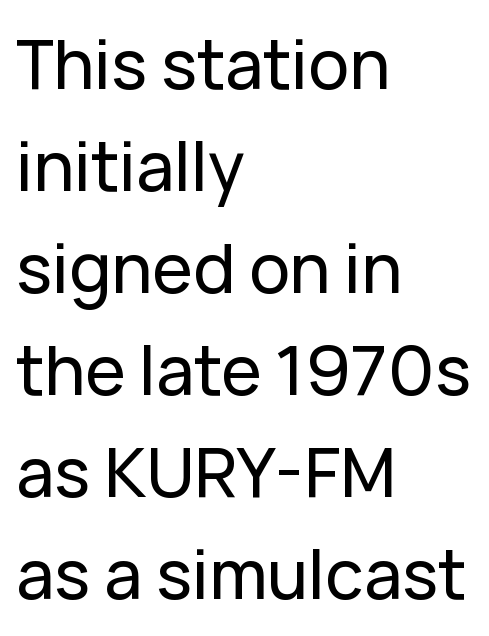
The image shows 68 px sans-serif type, upright; set left-aligned, normal line spacing (1.5x), normal letter spacing, not underlined; low stroke contrast and a medium x-height.
